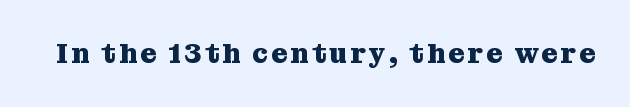
The image shows 28 px heavy serif type, upright; set not underlined; medium stroke contrast and a medium x-height.
